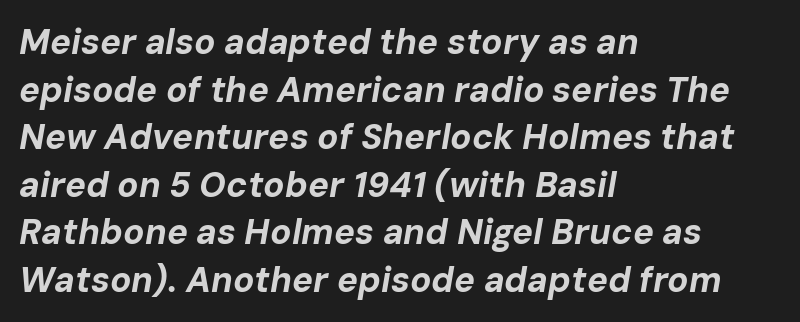
The image shows 35 px bold type, italic (leaning right); set left-aligned, normal line spacing (1.36x), normal letter spacing, not underlined; low stroke contrast and a medium x-height.
